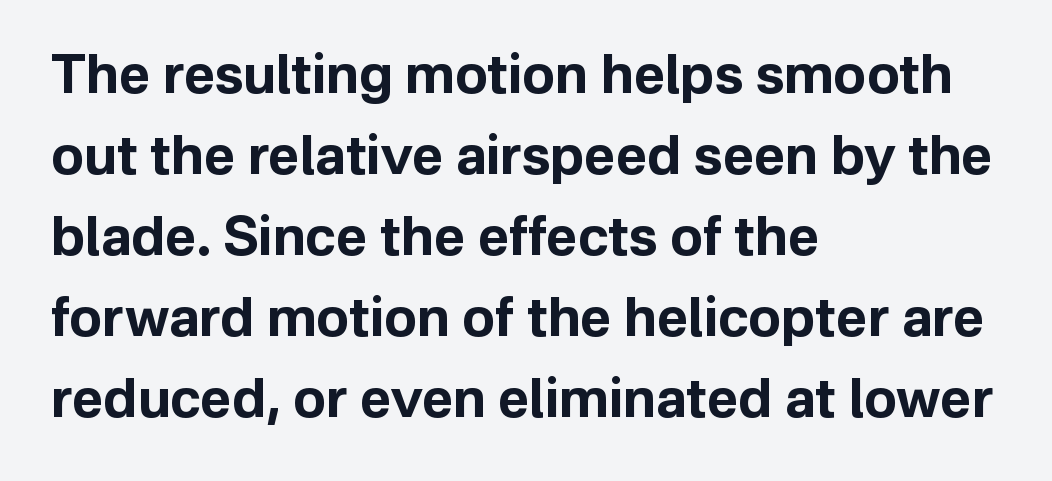
A sans-serif font was chosen for this passage. Does the leading feel generous? No, just average. A student would call this left alignment; a typographer would say flush left, rag right. Heavy-handed strokes throughout: this text is bold. Varying glyph widths throughout — classic text-font behaviour.
